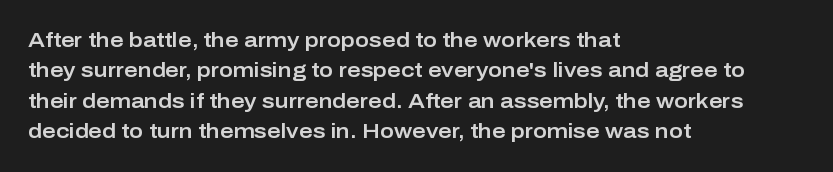
{"italic": "no", "underline": "no", "align": "left", "line_spacing": "normal", "line_spacing_ratio": 1.45, "letter_spacing": "normal", "letter_spacing_em": 0.0, "glyph_px": 21}
